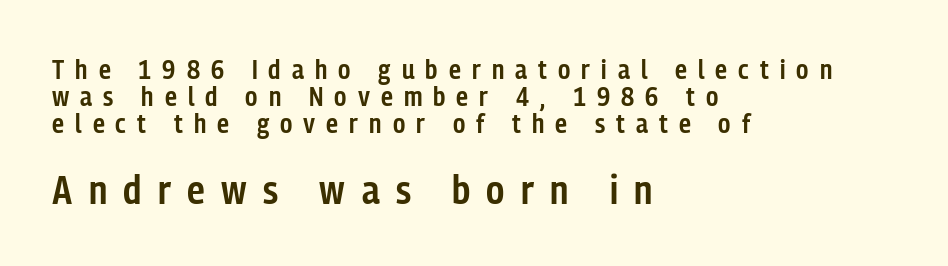
Q: Is the text bold? A: Semi-bold.
Q: Is the text italic (slanted)? A: No, it is upright.
Q: Is the typeface a serif or a sans-serif typeface? A: Sans-serif.
Q: Is the text underlined? A: No.
Q: How is the paragraph aligned? A: Left-aligned.
Q: Is the spacing between letters normal or unusually wide? A: Unusually wide.
Q: Is the spacing between lines tight, normal or loose? A: Tight.
Q: Which block of text is set in a larger size, the first (top) or the second (bottom)? A: The second (bottom) one.
Q: Width (condensed, normal, or wide)? A: Condensed.
Q: Stroke contrast? A: Low.
Q: x-height? A: Medium.
Q: Monospaced? A: No.
